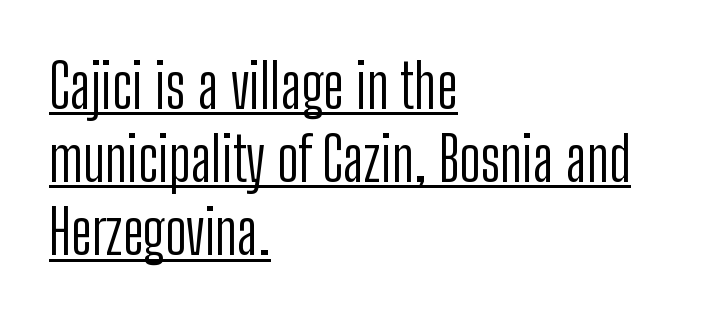
{"serif": "no", "italic": "no", "bold": "no", "weight": "light", "width": "condensed", "stroke_contrast": "low", "x_height": "medium", "monospaced": "no", "underline": "yes", "align": "left", "line_spacing_ratio": 1.22, "letter_spacing": "normal", "letter_spacing_em": 0.0, "glyph_px": 60}
